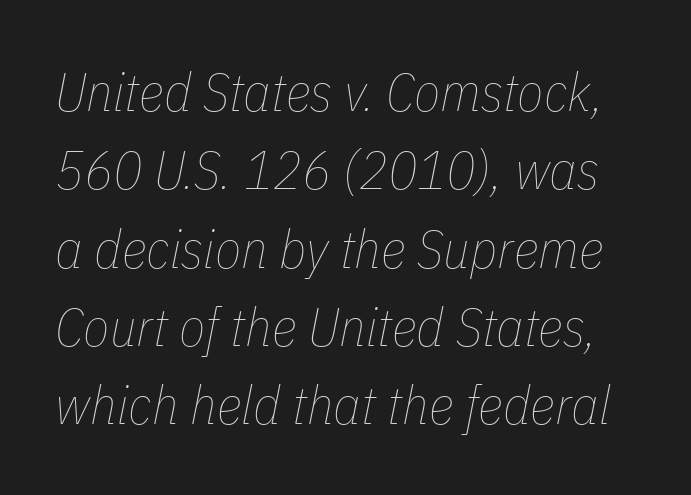
The image shows 54 px thin, condensed type, italic (leaning right); set normal line spacing (1.45x), normal letter spacing, not underlined; low stroke contrast and a medium x-height.
